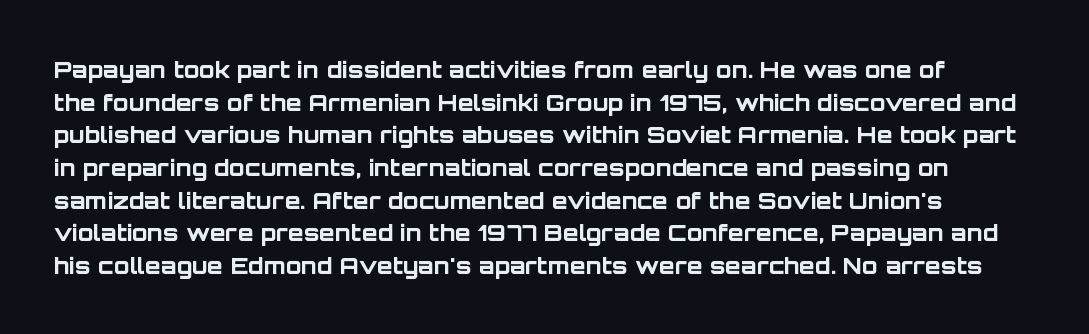
The image shows 23 px bold type, upright; set normal line spacing (1.42x), normal letter spacing, not underlined.
